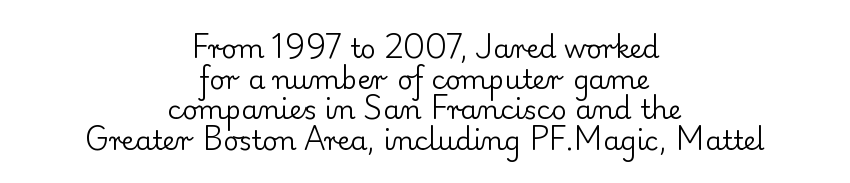
Q: Is the text bold? A: No.
Q: Is the text italic (slanted)? A: No, it is upright.
Q: Is the text underlined? A: No.
Q: How is the paragraph aligned? A: Centered.
Q: Is the spacing between letters normal or unusually wide? A: Normal.
Q: Is the spacing between lines tight, normal or loose? A: Tight.
